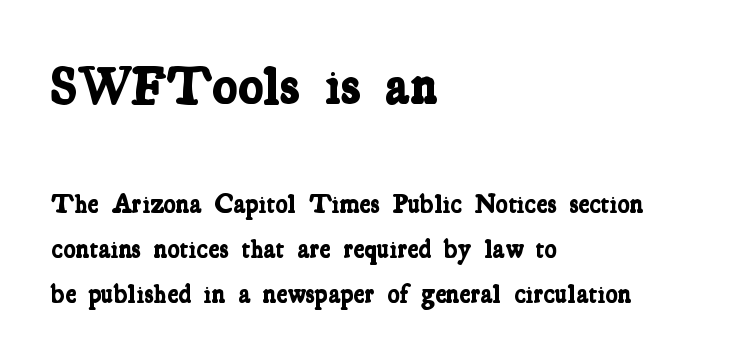
{"serif": "yes", "bold": "yes", "weight": "bold", "width": "condensed", "stroke_contrast": "low", "x_height": "medium", "monospaced": "no", "underline": "no", "align": "left", "line_spacing_ratio": 1.74, "letter_spacing": "normal", "letter_spacing_em": 0.0, "larger_block": "first", "size_ratio": 2.04, "glyph_px": 53}
